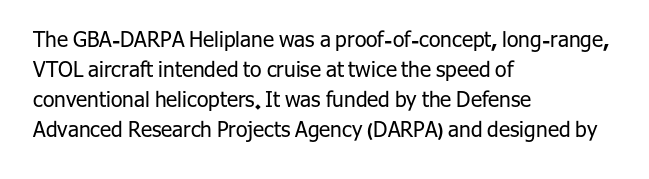
Compared with typical body copy, the letter spacing here is the same. The text block is weighted toward the left margin, trailing off unevenly rightward. The foot of each line stays bare and open. Evenly set lines give the paragraph a standard silhouette. Stroke thickness stays within the range of a standard reading face or lighter.
